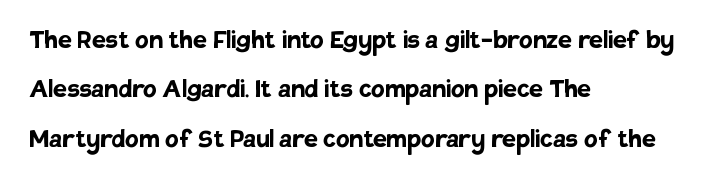
Style check: upright. Weight check: bold — yes, fully. Horizontal bands of white between lines are of average thickness. The text was rendered using a sans face with plain stroke endings. Default kerning and tracking; the words read as compact shapes. Clear beneath every line of the passage.
